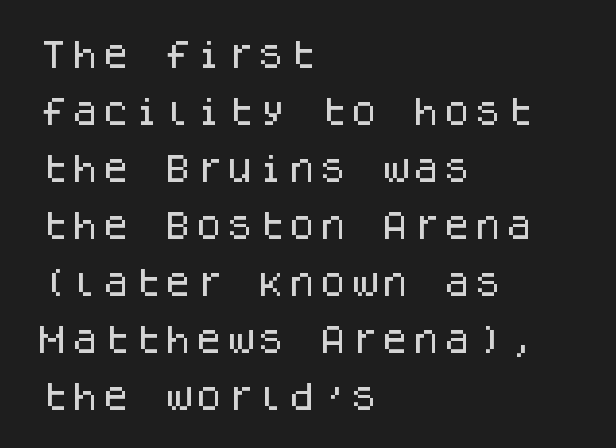
Q: Is the text italic (slanted)? A: No, it is upright.
Q: Is the typeface a serif or a sans-serif typeface? A: Sans-serif.
Q: Is the text underlined? A: No.
Q: How is the paragraph aligned? A: Left-aligned.
Q: Is the spacing between letters normal or unusually wide? A: Normal.
Q: Width (condensed, normal, or wide)? A: Normal.
Q: Stroke contrast? A: Low.
Q: x-height? A: Large.
Q: Monospaced? A: Yes.
